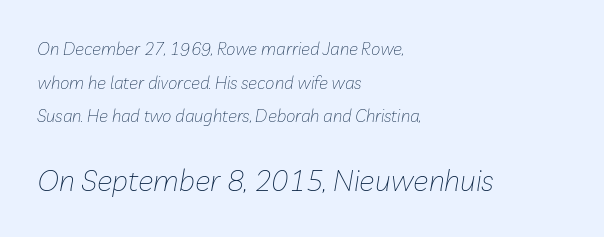
The characters are drawn with everyday or finer stroke widths. The typesetter chose a ragged-right arrangement here. Spacing verdict: proportional, widths tailored to each character. Vertically, the passage feels expansive, rows floating well apart. Reading top to bottom, the characters get bigger at the block break. The area under the type is left untouched.
